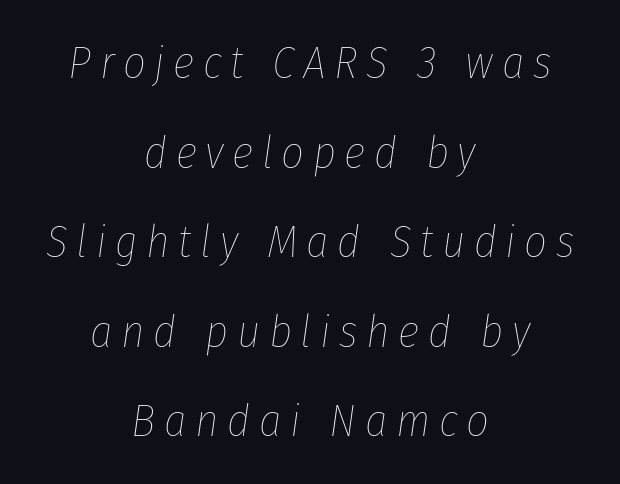
Q: Is the text bold? A: No.
Q: Is the text italic (slanted)? A: Yes, it leans right by about 8 degrees.
Q: Is the text underlined? A: No.
Q: How is the paragraph aligned? A: Centered.
Q: Is the spacing between lines tight, normal or loose? A: Loose.
Q: Width (condensed, normal, or wide)? A: Condensed.
Q: Stroke contrast? A: Low.
Q: x-height? A: Medium.
Q: Monospaced? A: No.
